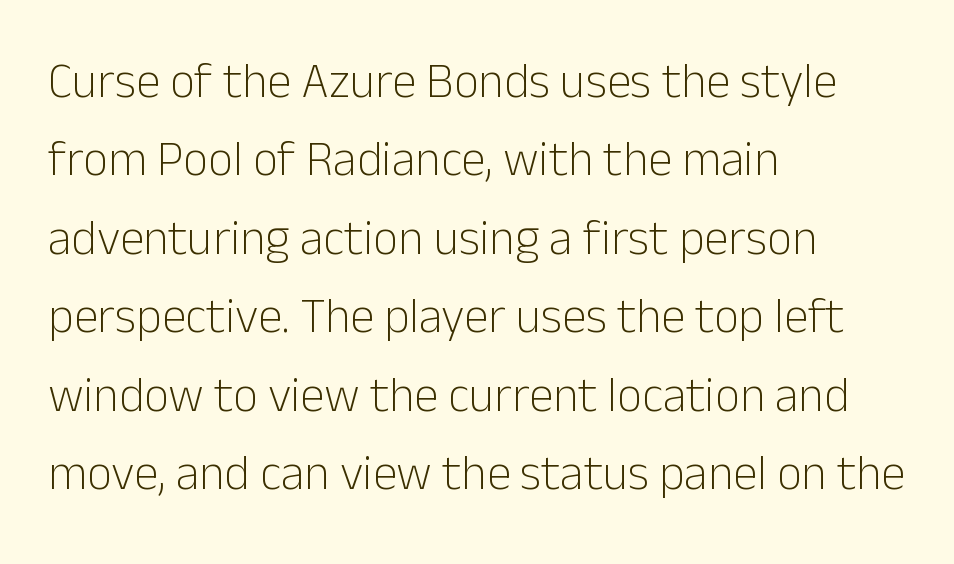
Bare-footed words on every line. Vertical spacing — default. Varying glyph widths throughout — classic text-font behaviour. This sample uses an upright cut, with every glyph sitting square on the baseline. No heavy texture on the line: the type isn't bold.
